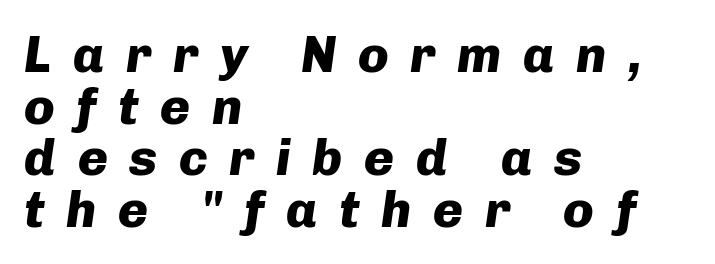
The image shows 51 px heavy type, italic (leaning right); set left-aligned, tight line spacing (1.01x), unusually wide letter spacing (+0.42 em), not underlined; low stroke contrast and a medium x-height.
